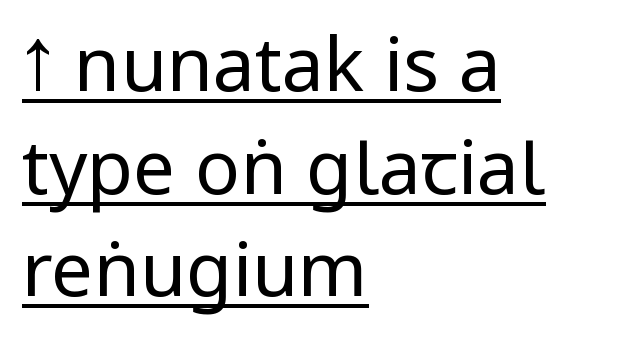
{"serif": "no", "italic": "no", "bold": "no", "weight": "regular", "width": "condensed", "stroke_contrast": "low", "underline": "yes", "align": "left", "line_spacing": "normal", "line_spacing_ratio": 1.37, "letter_spacing": "normal", "letter_spacing_em": 0.0, "glyph_px": 75}
